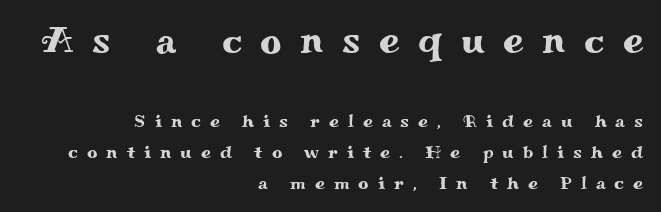
Q: Is the text italic (slanted)? A: No, it is upright.
Q: Is the typeface a serif or a sans-serif typeface? A: Serif.
Q: Is the text underlined? A: No.
Q: How is the paragraph aligned? A: Right-aligned.
Q: Is the spacing between letters normal or unusually wide? A: Unusually wide.
Q: Is the spacing between lines tight, normal or loose? A: Normal.
Q: Which block of text is set in a larger size, the first (top) or the second (bottom)? A: The first (top) one.
Q: Width (condensed, normal, or wide)? A: Wide.
Q: Stroke contrast? A: Medium.
Q: x-height? A: Small.
Q: Monospaced? A: No.
